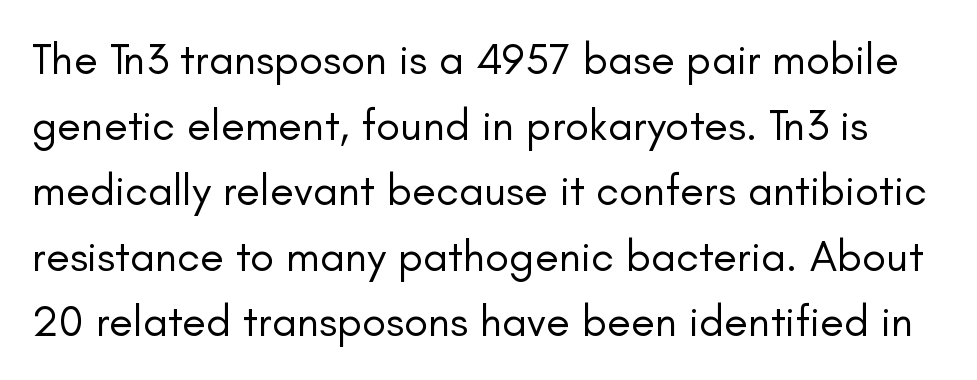
{"serif": "no", "italic": "no", "bold": "no", "weight": "regular", "width": "normal", "stroke_contrast": "low", "x_height": "small", "monospaced": "no", "underline": "no", "line_spacing": "normal", "line_spacing_ratio": 1.49, "letter_spacing": "normal", "letter_spacing_em": 0.0, "glyph_px": 44}
